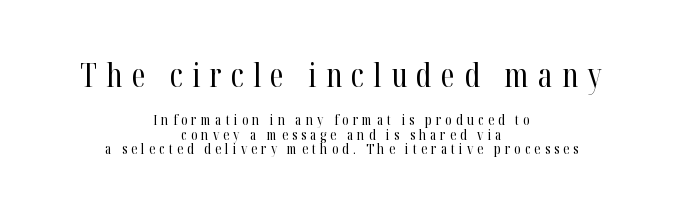
These lines are rendered in a variable-pitch font. Students, observe: this is what under-led, compact text looks like. Counters stay open thanks to moderate or lighter strokes. Font category for this specimen: serif. This rendering widens character spacing well past its baseline value. Characters remain perfectly vertical along every line.
